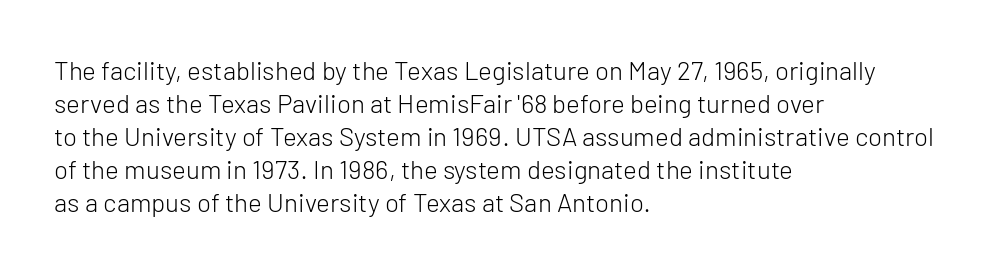
When letters stand straight like this, we call the style roman or upright. These lines sit exactly where default settings would place them. Students, note that the glyphs here touch the page at normal intervals. The passage shown is not bold in any degree. In CSS terms this would be text-align: left. Underlining? Definitely not there.
